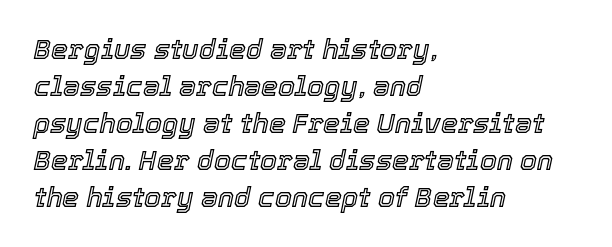
The image shows 27 px text type, italic (leaning right); set left-aligned, normal line spacing (1.37x), normal letter spacing, not underlined.
